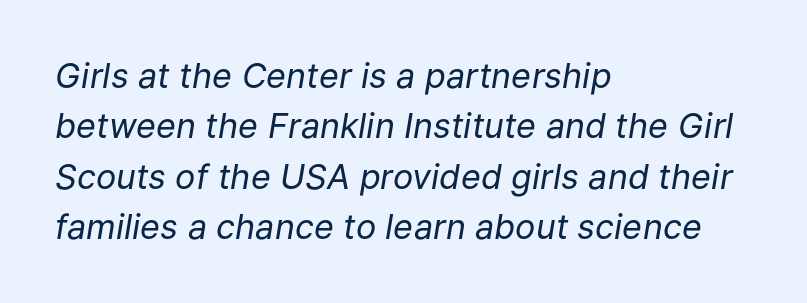
Q: Is the text bold? A: No.
Q: Is the text italic (slanted)? A: Yes, it leans right by about 9 degrees.
Q: Is the text underlined? A: No.
Q: How is the paragraph aligned? A: Left-aligned.
Q: Is the spacing between letters normal or unusually wide? A: Normal.
Q: Is the spacing between lines tight, normal or loose? A: Normal.
Q: Width (condensed, normal, or wide)? A: Normal.
Q: Stroke contrast? A: Low.
Q: x-height? A: Medium.
Q: Monospaced? A: No.
